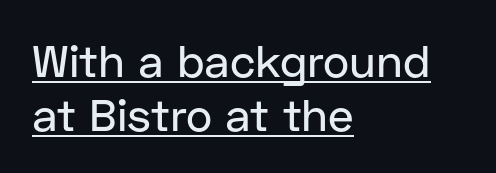
The image shows 45 px sans-serif type, upright; set left-aligned, line spacing 1.2x, normal letter spacing, underlined; low stroke contrast and a medium x-height.
